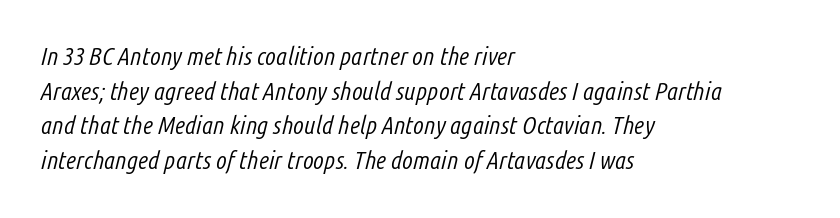
The image shows 25 px text type, italic (leaning right); set left-aligned, normal line spacing (1.39x), normal letter spacing, not underlined.
